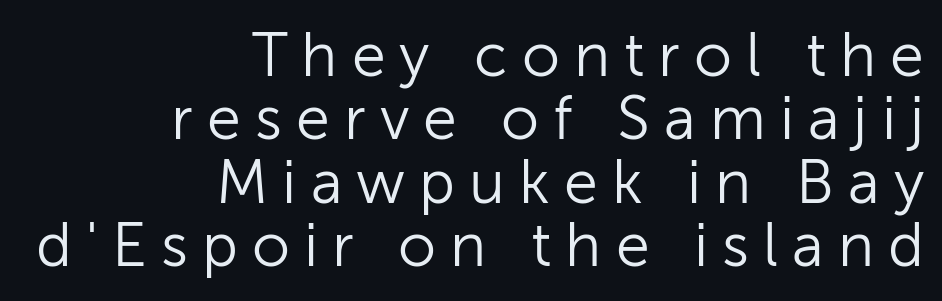
{"serif": "no", "italic": "no", "bold": "no", "weight": "light", "width": "normal", "stroke_contrast": "low", "x_height": "medium", "monospaced": "no", "underline": "no", "align": "right", "line_spacing": "tight", "line_spacing_ratio": 1.04, "letter_spacing": "wide", "letter_spacing_em": 0.23, "glyph_px": 61}
